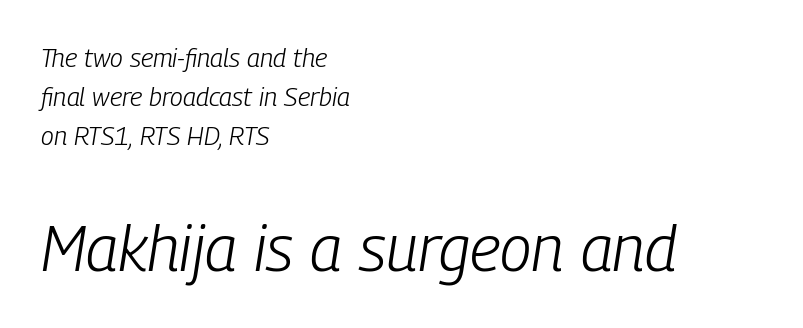
The image shows 64 px light, condensed type, italic (leaning right); set left-aligned, normal line spacing (1.5x), normal letter spacing, not underlined; the second (bottom) block is 2.46x larger; low stroke contrast and a medium x-height.
